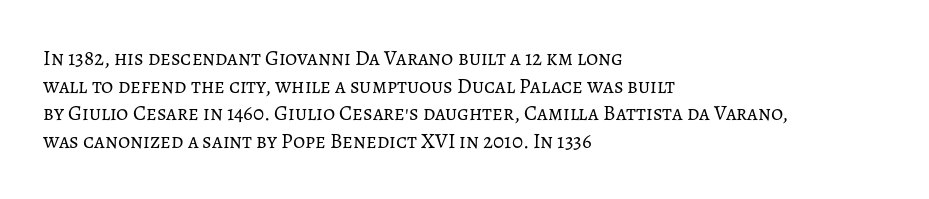
The image shows 21 px text type, upright; set left-aligned, normal line spacing (1.31x), normal letter spacing, not underlined.
